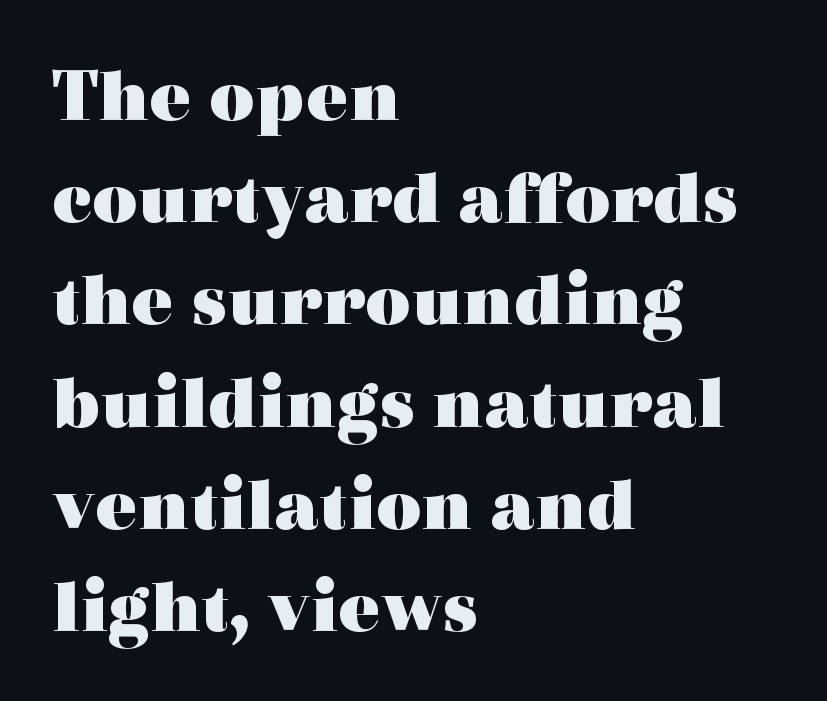
The image shows 78 px heavy, wide serif type, upright; set left-aligned, normal line spacing (1.31x), normal letter spacing, not underlined; a medium x-height.
